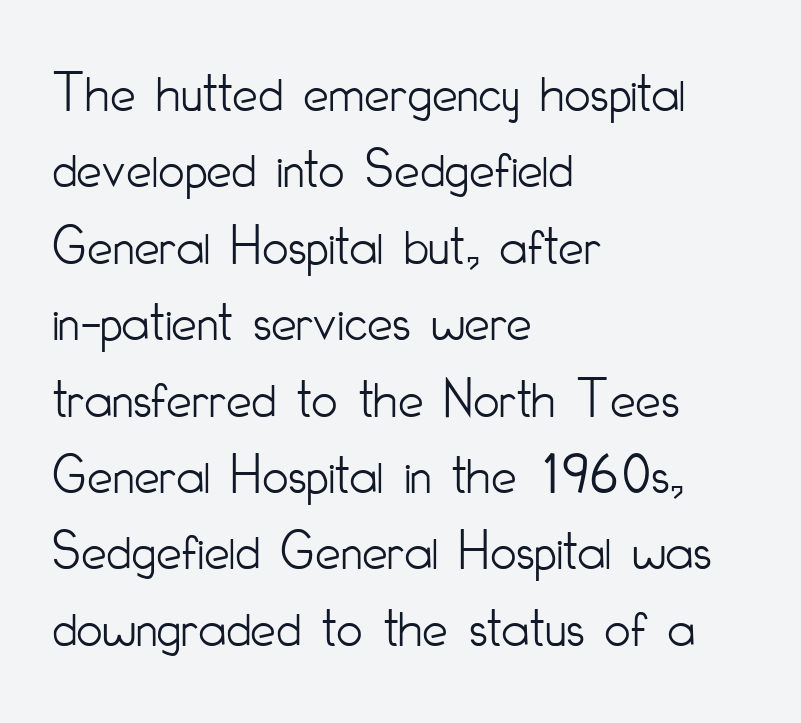
The image shows 57 px light, condensed sans-serif type, upright; set left-aligned, normal line spacing (1.34x), normal letter spacing, not underlined; low stroke contrast and a small x-height.
